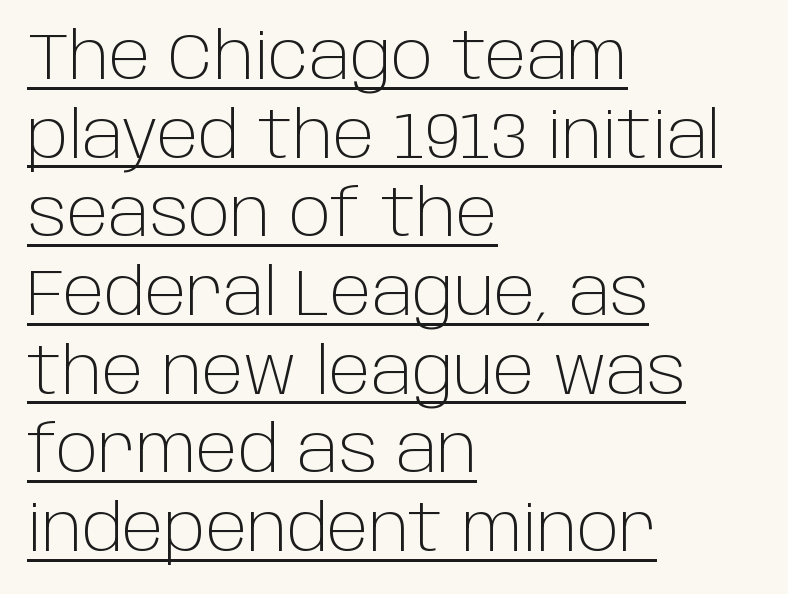
Note the varied advance widths — an 'i' is clearly narrower than an 'm'. All the whitespace from short lines collects on the right. Summary of weight: not heavy and not bold. Is the letter spacing exaggerated? No — it looks like the ordinary default. Every character sits straight up, as roman type does. The font family rendered here belongs to the sans-serif group.
